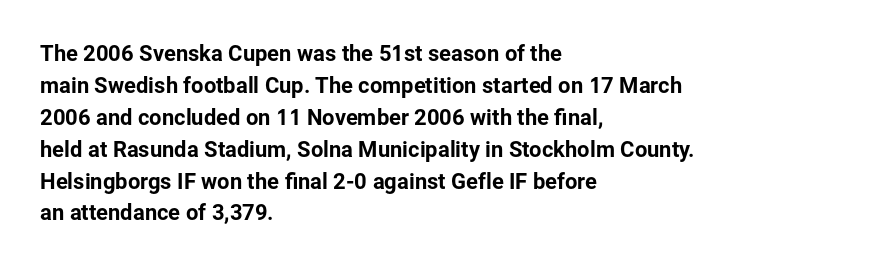
The image shows 22 px text type, upright; set left-aligned, normal line spacing (1.45x), normal letter spacing, not underlined.
